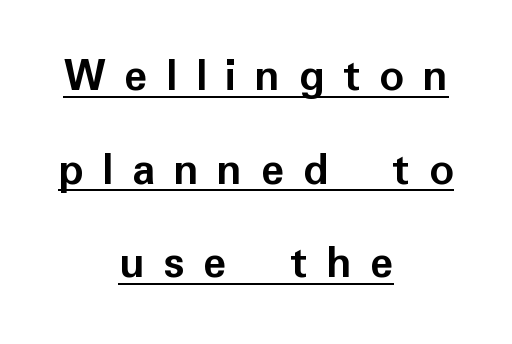
The image shows 48 px semibold sans-serif type, upright; set centered, loose line spacing (1.95x), unusually wide letter spacing (+0.39 em), underlined; low stroke contrast and a medium x-height.
